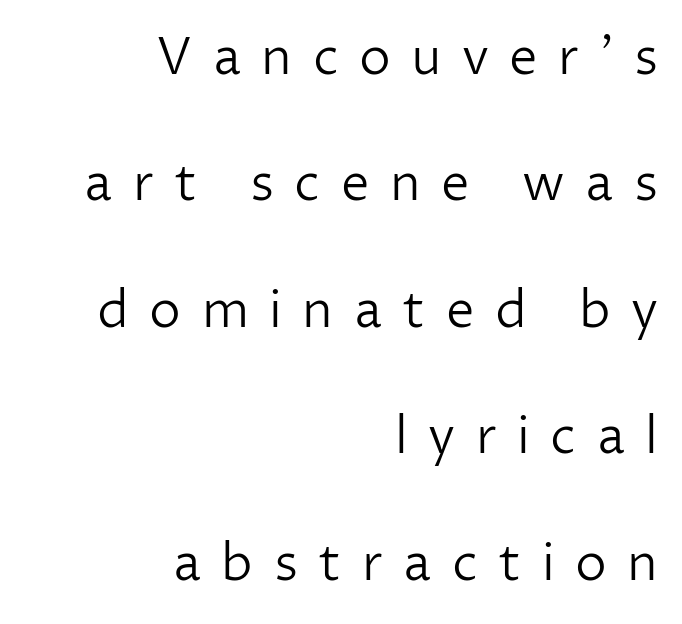
The image shows 51 px light sans-serif type, upright; set right-aligned, loose line spacing (2.48x), unusually wide letter spacing (+0.4 em), not underlined; low stroke contrast and a medium x-height.
